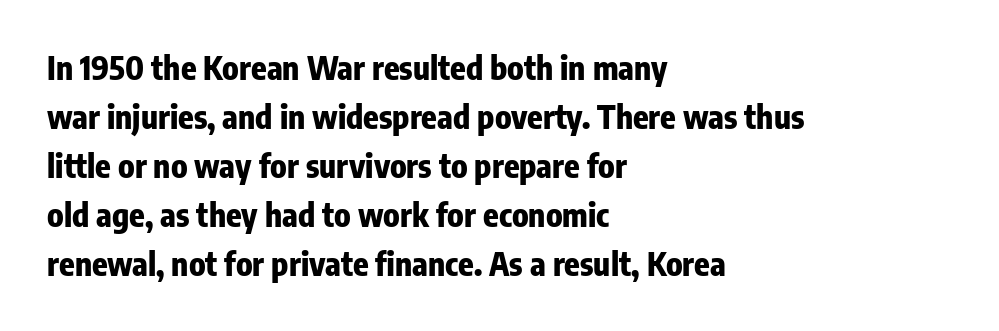
The image shows 32 px heavy, condensed sans-serif type, upright; set left-aligned, normal line spacing (1.53x), normal letter spacing, not underlined; low stroke contrast and a medium x-height.
